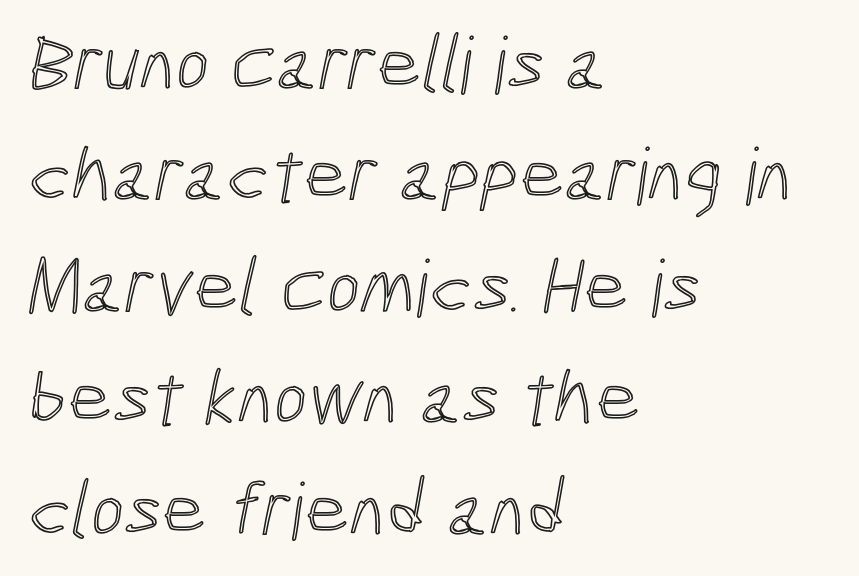
The rendering uses natural spacing where letterforms have individual widths. You could call the tracking neutral — neither tight nor loose. Interline gaps are of average width in this sample. Each row of text sits above clean, open space. The compositor pushed each line to the left boundary.
